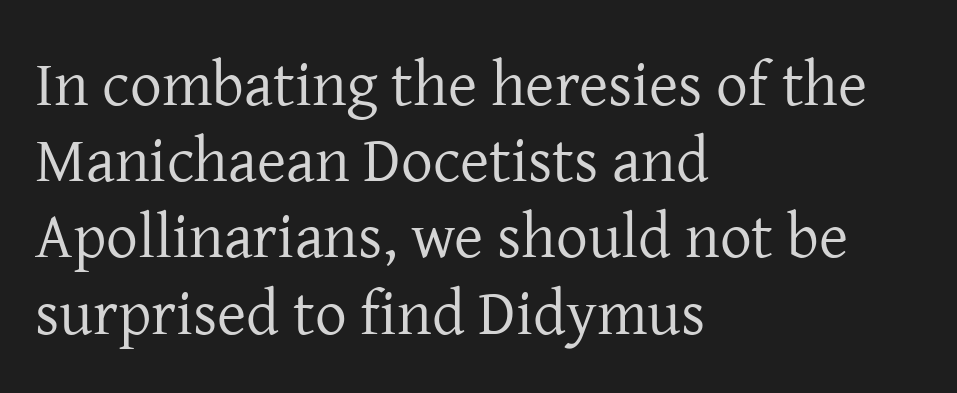
The image shows 63 px regular-weight serif type, upright; set left-aligned, line spacing 1.21x, normal letter spacing, not underlined; low stroke contrast and a medium x-height.
